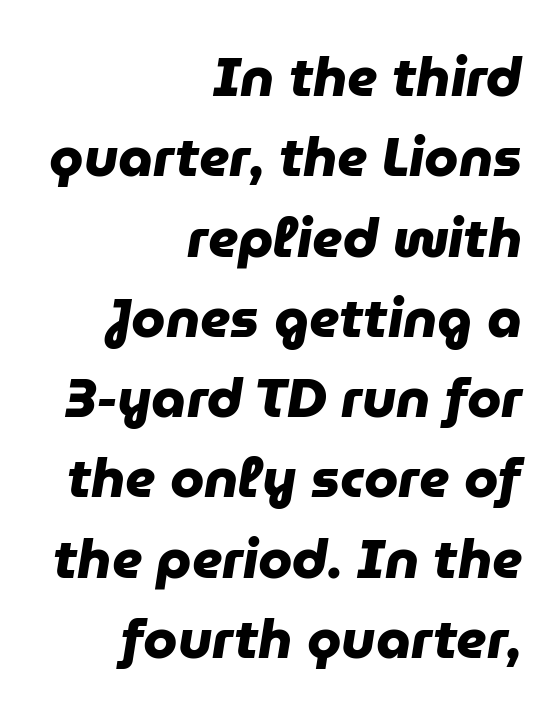
The image shows 55 px heavy sans-serif type; set right-aligned, normal line spacing (1.46x), normal letter spacing, not underlined; low stroke contrast and a medium x-height.
